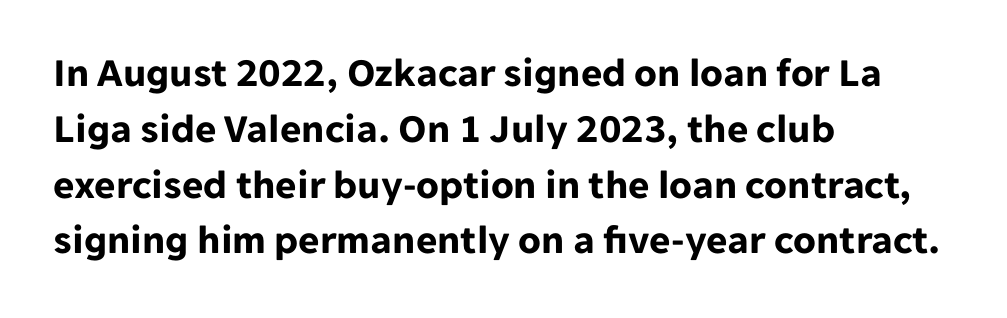
The image shows 41 px bold sans-serif type, upright; set left-aligned, normal line spacing (1.36x), normal letter spacing, not underlined; low stroke contrast and a medium x-height.
